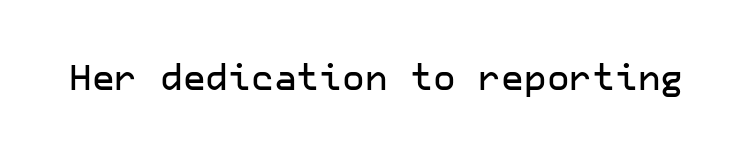
The image shows 35 px sans-serif type, upright; set normal letter spacing, not underlined; low stroke contrast and a medium x-height.
